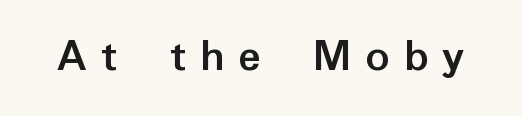
Clear beneath every line of the passage. Varying glyph widths throughout — classic text-font behaviour. Honestly, the letter spacing is so wide it's the main thing you notice. Bold? Absolutely — the strokes are thick and heavy.
